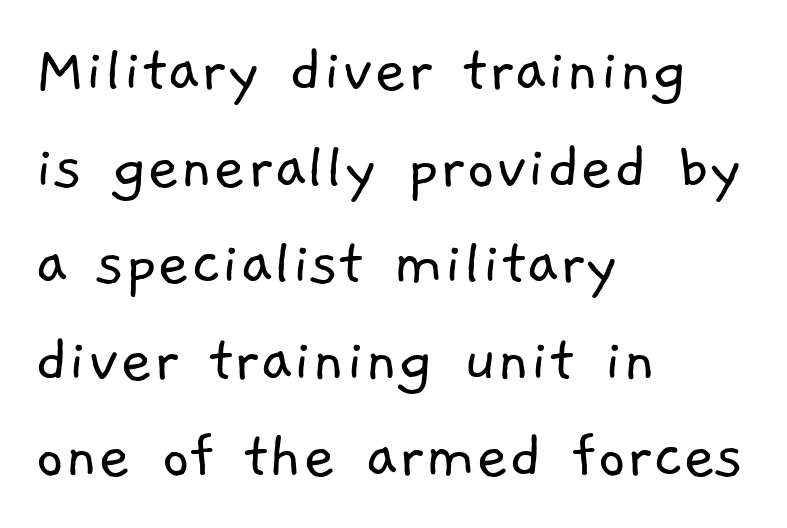
Q: Is the text bold? A: No.
Q: Is the typeface a serif or a sans-serif typeface? A: Sans-serif.
Q: Is the text underlined? A: No.
Q: How is the paragraph aligned? A: Left-aligned.
Q: Is the spacing between letters normal or unusually wide? A: Normal.
Q: Is the spacing between lines tight, normal or loose? A: Normal.
Q: Width (condensed, normal, or wide)? A: Normal.
Q: Stroke contrast? A: Low.
Q: x-height? A: Medium.
Q: Monospaced? A: No.
